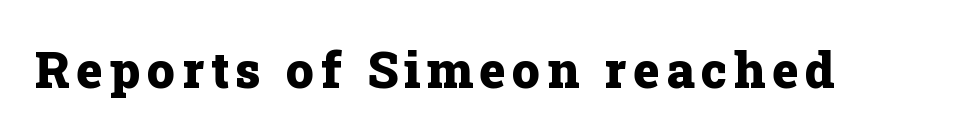
Every letter is thick-stroked: bold, no question. Think of a printed novel: that variable character pitch is what you see here. You can tell it's not italic because the verticals are truly vertical. Each letter's strokes conclude with small projecting serifs.
